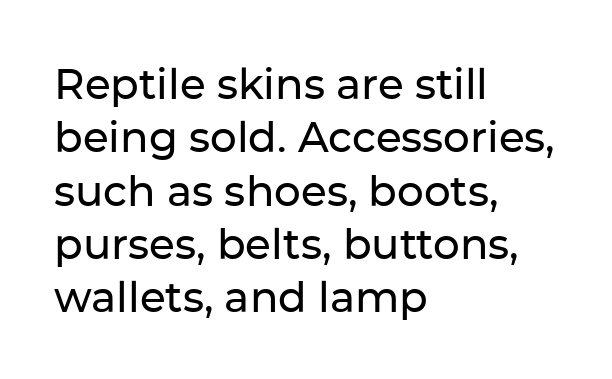
Q: Is the text italic (slanted)? A: No, it is upright.
Q: Is the typeface a serif or a sans-serif typeface? A: Sans-serif.
Q: Is the text underlined? A: No.
Q: How is the paragraph aligned? A: Left-aligned.
Q: Is the spacing between letters normal or unusually wide? A: Normal.
Q: Is the spacing between lines tight, normal or loose? A: Normal.
Q: Width (condensed, normal, or wide)? A: Normal.
Q: Stroke contrast? A: Low.
Q: x-height? A: Medium.
Q: Monospaced? A: No.
